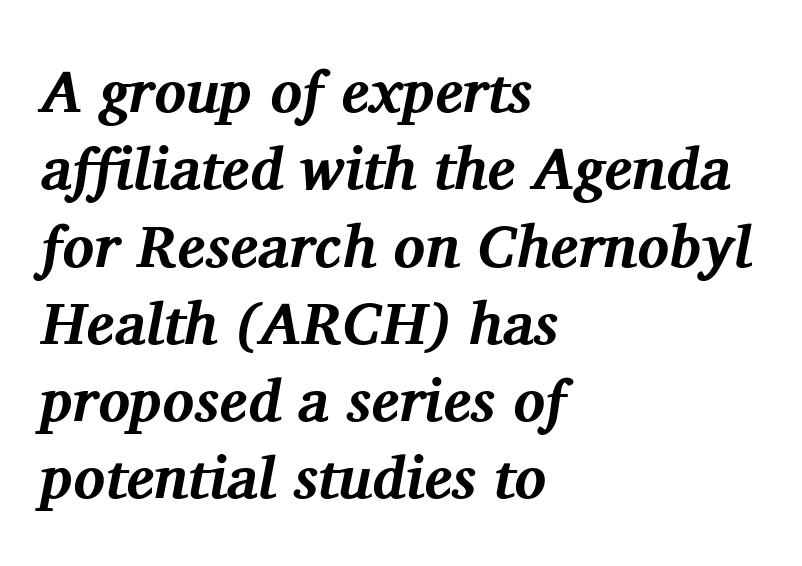
A typesetter would call this proportional, since set widths differ per character. Summary of vertical rhythm: regular, with standard interline spacing. These lines stack with their left ends in a neat column. Default kerning and tracking; the words read as compact shapes.
